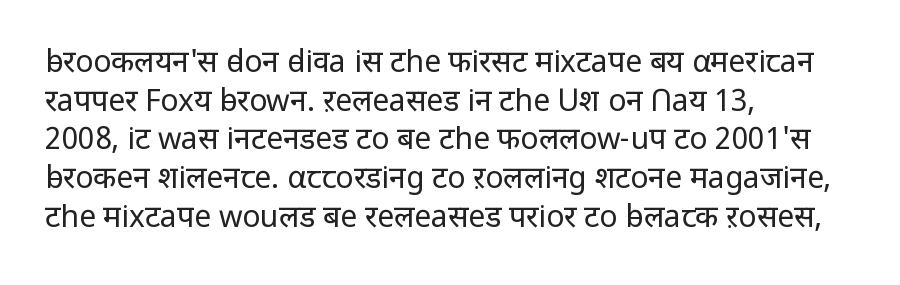
Classification — sans serif. The line texture is even and compact thanks to regular tracking. No italicization has been applied; the sample stays upright. Has an underline been added? It has not.
